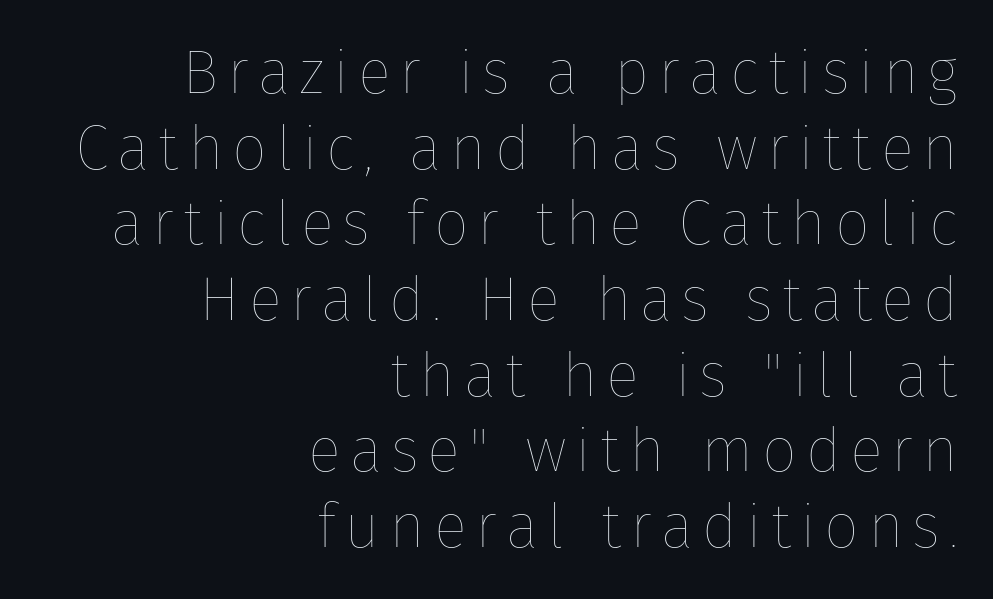
{"italic": "no", "bold": "no", "weight": "thin", "width": "normal", "stroke_contrast": "low", "x_height": "medium", "monospaced": "no", "underline": "no", "align": "right", "line_spacing_ratio": 1.22, "glyph_px": 62}
